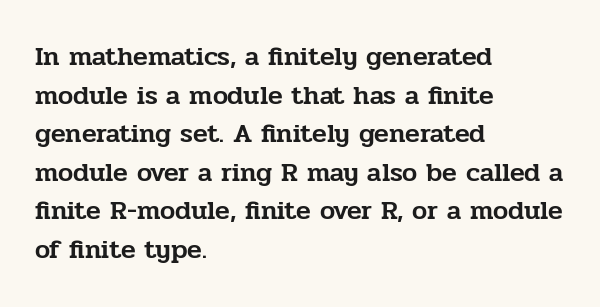
{"italic": "no", "underline": "no", "align": "left", "line_spacing": "normal", "line_spacing_ratio": 1.43, "letter_spacing": "normal", "letter_spacing_em": 0.0, "glyph_px": 27}
